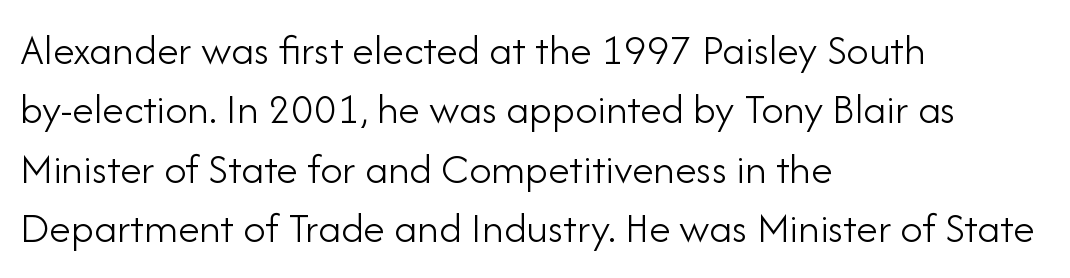
{"serif": "no", "italic": "no", "bold": "no", "weight": "light", "width": "normal", "stroke_contrast": "low", "x_height": "small", "monospaced": "no", "underline": "no", "align": "left", "line_spacing": "normal", "line_spacing_ratio": 1.35, "letter_spacing": "normal", "letter_spacing_em": 0.0, "glyph_px": 44}
